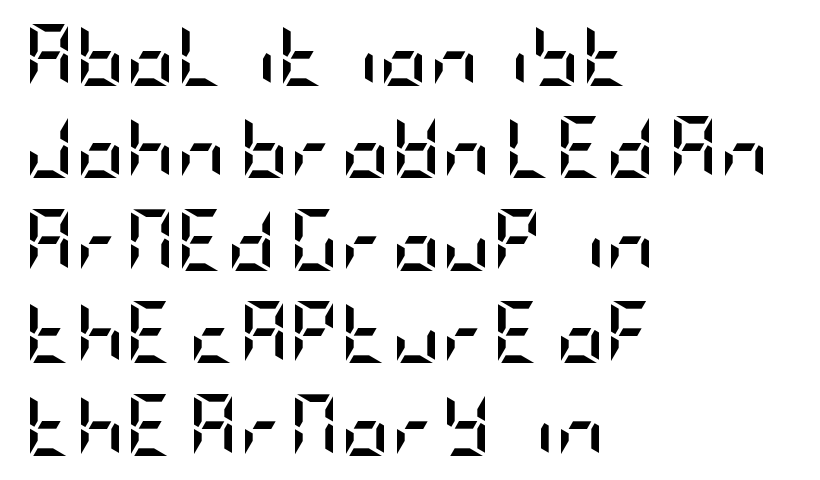
{"serif": "no", "italic": "no", "bold": "yes", "weight": "semibold", "width": "condensed", "stroke_contrast": "low", "x_height": "large", "underline": "no", "align": "left", "line_spacing": "normal", "line_spacing_ratio": 1.49, "letter_spacing": "normal", "letter_spacing_em": 0.0, "glyph_px": 62}
